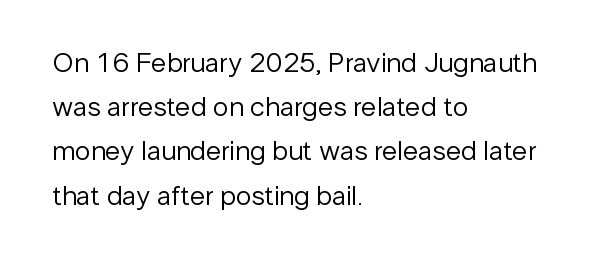
Horizontal alignment here is leftward, the default for most running prose. These lines were composed using upright roman letters. Proportional: the letters do not fall into vertical columns. Between one letter and the next there's only the usual sliver of space. The typeface has the unassuming heft of standard copy or less. The baseline area is clear.
